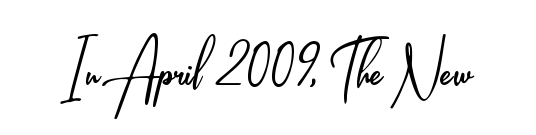
The image shows 80 px light, condensed sans-serif type; set normal letter spacing, not underlined; low stroke contrast and a small x-height.
